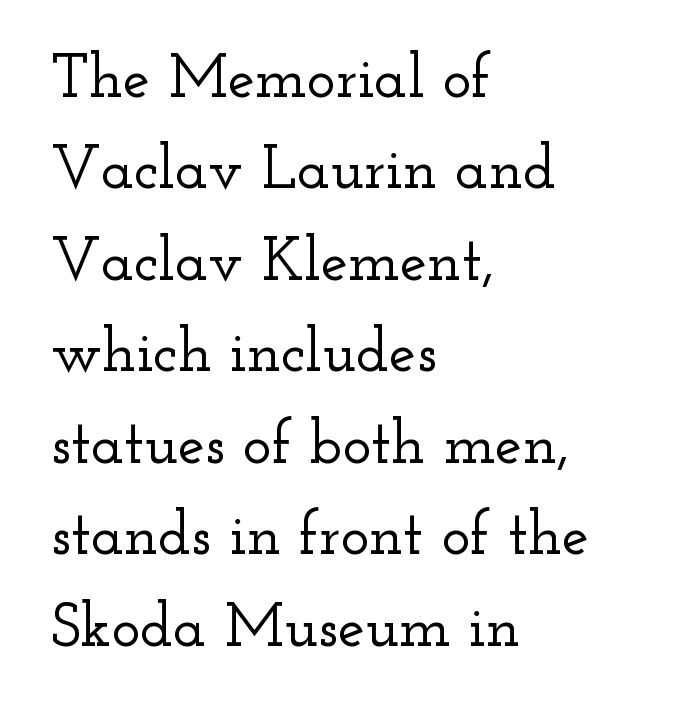
The image shows 61 px wide serif type, upright; set left-aligned, normal line spacing (1.5x), normal letter spacing, not underlined; low stroke contrast and a small x-height.
